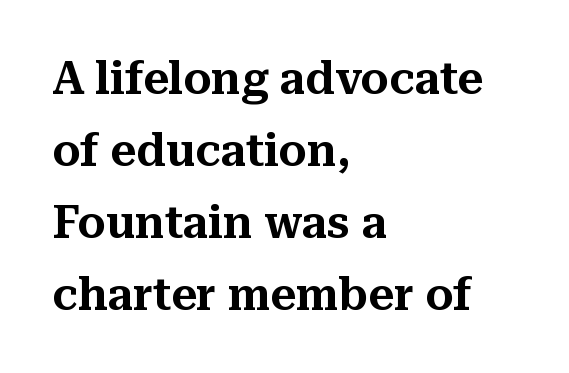
Q: Is the text italic (slanted)? A: No, it is upright.
Q: Is the typeface a serif or a sans-serif typeface? A: Serif.
Q: Is the text underlined? A: No.
Q: How is the paragraph aligned? A: Left-aligned.
Q: Is the spacing between letters normal or unusually wide? A: Normal.
Q: Is the spacing between lines tight, normal or loose? A: Normal.
Q: Width (condensed, normal, or wide)? A: Normal.
Q: Stroke contrast? A: Medium.
Q: x-height? A: Medium.
Q: Monospaced? A: No.
